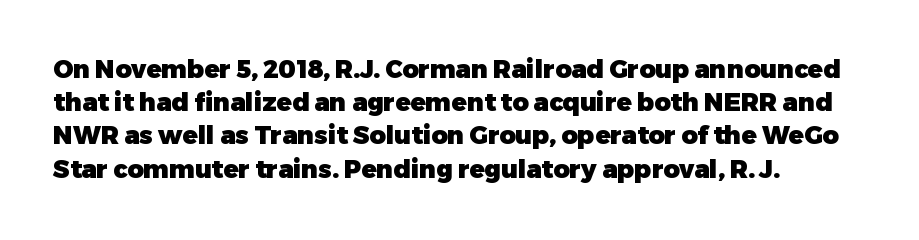
{"italic": "no", "bold": "yes", "underline": "no", "align": "left", "line_spacing": "normal", "line_spacing_ratio": 1.33, "letter_spacing": "normal", "letter_spacing_em": 0.0, "glyph_px": 25}
